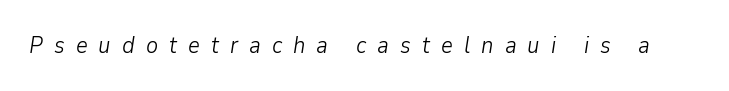
The image shows 23 px text type, italic (leaning right); set unusually wide letter spacing (+0.48 em), not underlined.
